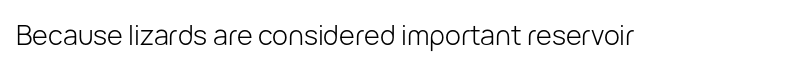
Has an underline been added? It has not. The type is set solid horizontally, with unmodified tracking. The characters are drawn with everyday or finer stroke widths. Every character sits straight up, as roman type does.
